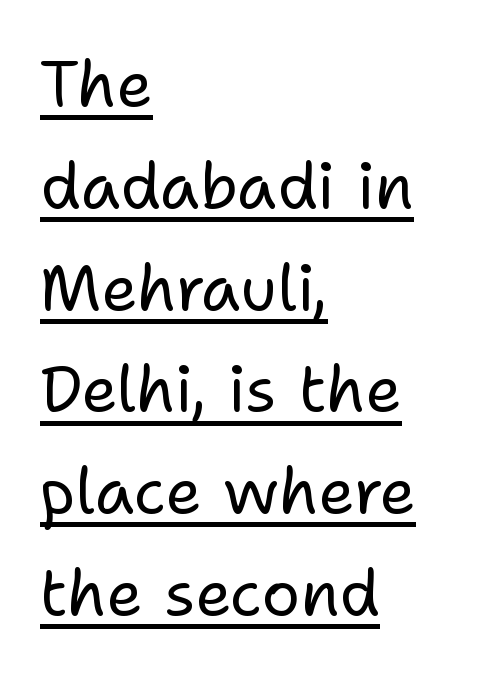
The image shows 64 px regular-weight sans-serif type, upright; set left-aligned, normal line spacing (1.59x), normal letter spacing, underlined; low stroke contrast and a medium x-height.
